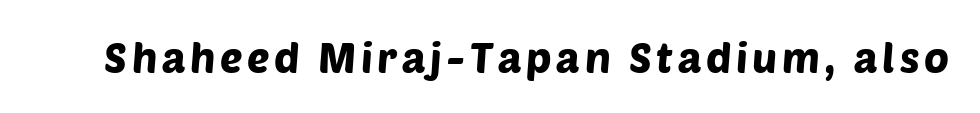
Q: Is the typeface a serif or a sans-serif typeface? A: Sans-serif.
Q: Is the text underlined? A: No.
Q: Width (condensed, normal, or wide)? A: Normal.
Q: Stroke contrast? A: Low.
Q: x-height? A: Large.
Q: Monospaced? A: No.
